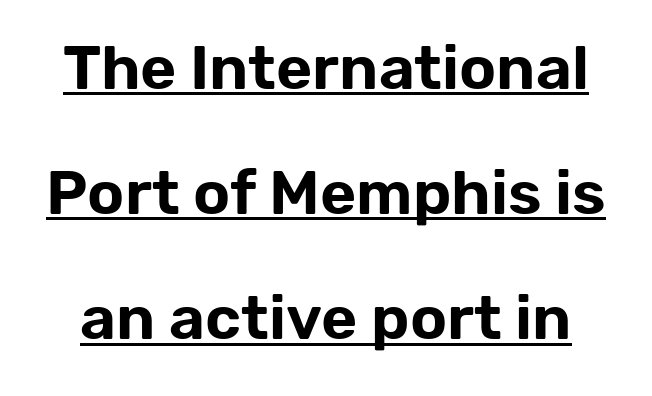
Stroke terminals: plain, sans-serif. Proportional: the letters do not fall into vertical columns. The specimen reads as upright at a glance. Compared with typical body copy, the letter spacing here is the same.
